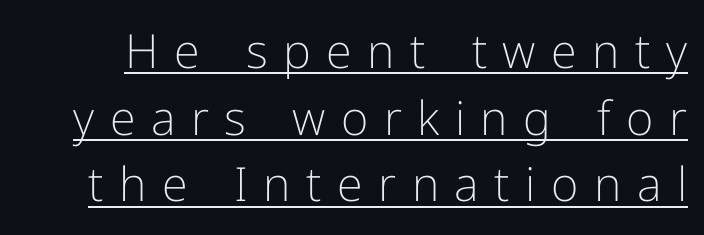
Q: Is the text bold? A: No.
Q: Is the text italic (slanted)? A: No, it is upright.
Q: Is the typeface a serif or a sans-serif typeface? A: Sans-serif.
Q: Is the text underlined? A: Yes.
Q: Is the spacing between letters normal or unusually wide? A: Unusually wide.
Q: Is the spacing between lines tight, normal or loose? A: Normal.
Q: Width (condensed, normal, or wide)? A: Normal.
Q: Stroke contrast? A: Low.
Q: x-height? A: Medium.
Q: Monospaced? A: No.
